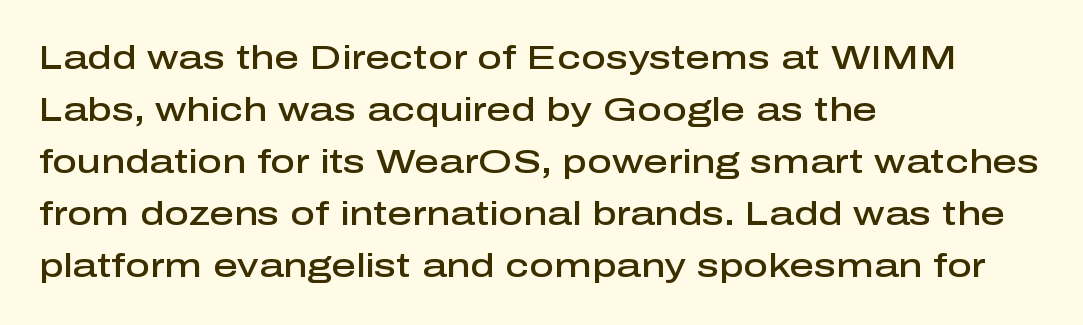
Q: Is the text bold? A: Semi-bold.
Q: Is the text italic (slanted)? A: No, it is upright.
Q: Is the typeface a serif or a sans-serif typeface? A: Sans-serif.
Q: Is the text underlined? A: No.
Q: How is the paragraph aligned? A: Left-aligned.
Q: Is the spacing between letters normal or unusually wide? A: Normal.
Q: Is the spacing between lines tight, normal or loose? A: Normal.
Q: Width (condensed, normal, or wide)? A: Normal.
Q: Stroke contrast? A: Low.
Q: x-height? A: Medium.
Q: Monospaced? A: No.
